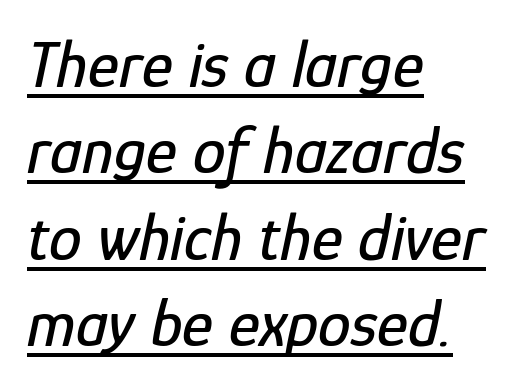
The image shows 66 px condensed type, italic (leaning right); set left-aligned, normal line spacing (1.31x), normal letter spacing, underlined; low stroke contrast and a medium x-height.
